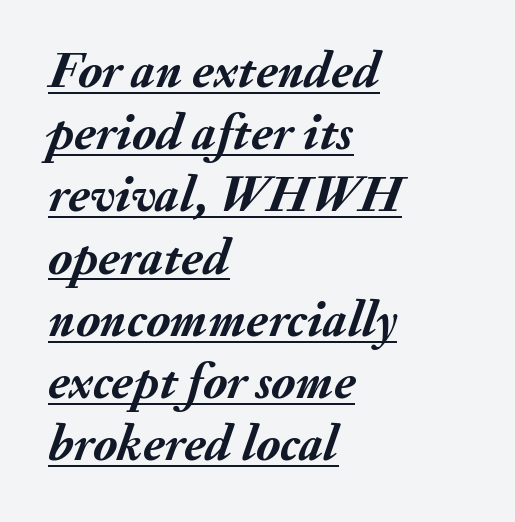
If you drew a line through each stem, it would be angled. Is this a fixed-width face? No — the glyphs have proportional, varying widths. The compositor pushed each line to the left boundary. Spacing between characters is what you'd get straight out of the box.
